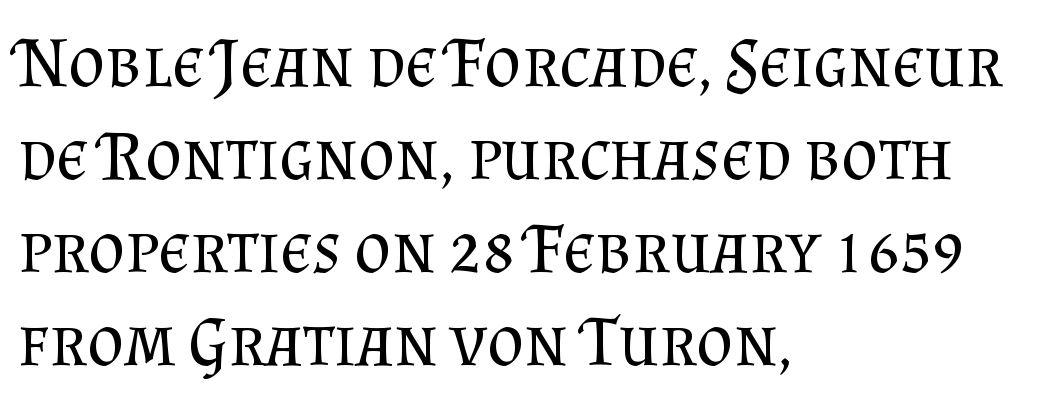
{"serif": "yes", "italic": "no", "bold": "no", "weight": "regular", "width": "normal", "stroke_contrast": "medium", "x_height": "small", "monospaced": "no", "underline": "no", "align": "left", "line_spacing": "normal", "line_spacing_ratio": 1.31, "letter_spacing": "normal", "letter_spacing_em": 0.0, "glyph_px": 71}
